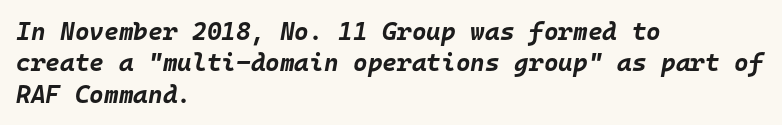
{"italic": "yes", "lean": "right", "slant_degrees": 10, "bold": "yes", "underline": "no", "align": "left", "line_spacing": "normal", "line_spacing_ratio": 1.26, "letter_spacing": "normal", "letter_spacing_em": 0.0, "glyph_px": 25}
